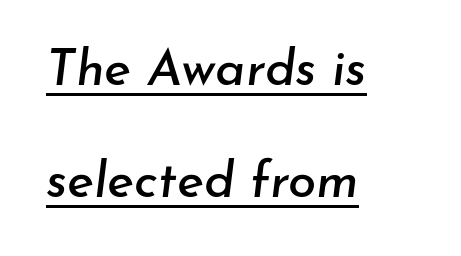
The leading is generous, giving the passage an open texture. In terms of letterspacing, this is plain default setting. Is this a fixed-width face? No — the glyphs have proportional, varying widths. The typesetter chose a ragged-right arrangement here. Rendered with sloped, italic letterforms.
